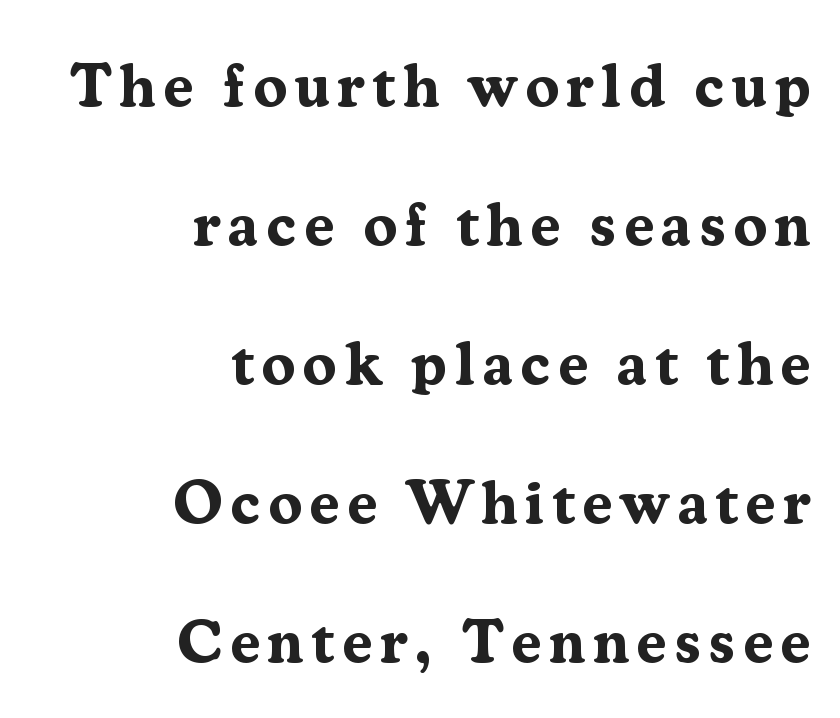
The image shows 61 px bold serif type, upright; set right-aligned, loose line spacing (2.28x), not underlined; medium stroke contrast and a medium x-height.
